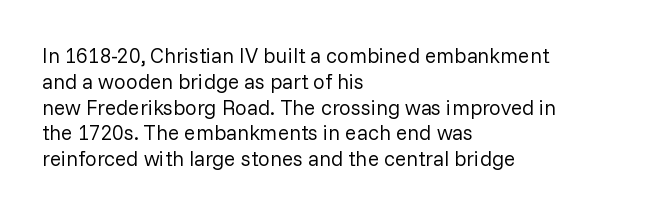
Q: Is the text bold? A: No.
Q: Is the text italic (slanted)? A: No, it is upright.
Q: Is the text underlined? A: No.
Q: How is the paragraph aligned? A: Left-aligned.
Q: Is the spacing between letters normal or unusually wide? A: Normal.
